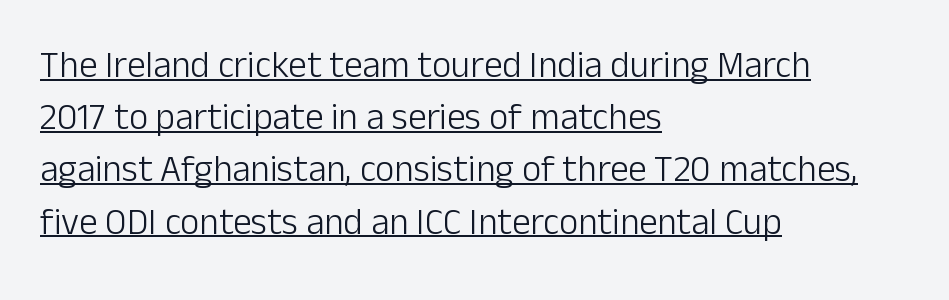
{"serif": "no", "italic": "no", "bold": "no", "weight": "light", "width": "normal", "stroke_contrast": "low", "x_height": "medium", "monospaced": "no", "underline": "yes", "align": "left", "line_spacing": "normal", "line_spacing_ratio": 1.41, "letter_spacing": "normal", "letter_spacing_em": 0.0, "glyph_px": 37}
